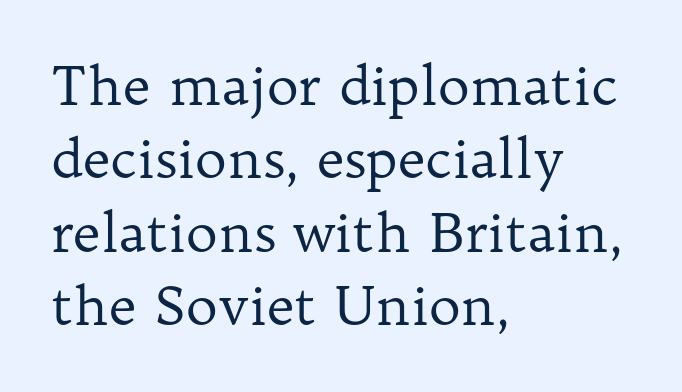
Q: Is the text bold? A: No.
Q: Is the text italic (slanted)? A: No, it is upright.
Q: Is the typeface a serif or a sans-serif typeface? A: Serif.
Q: Is the text underlined? A: No.
Q: How is the paragraph aligned? A: Left-aligned.
Q: Is the spacing between letters normal or unusually wide? A: Normal.
Q: Is the spacing between lines tight, normal or loose? A: Normal.
Q: Width (condensed, normal, or wide)? A: Normal.
Q: Stroke contrast? A: Low.
Q: x-height? A: Medium.
Q: Monospaced? A: No.
